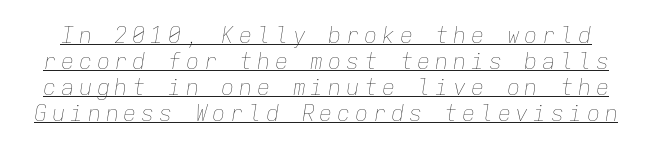
The image shows 22 px text type, italic (leaning right); set line spacing 1.18x, unusually wide letter spacing (+0.21 em), underlined.
